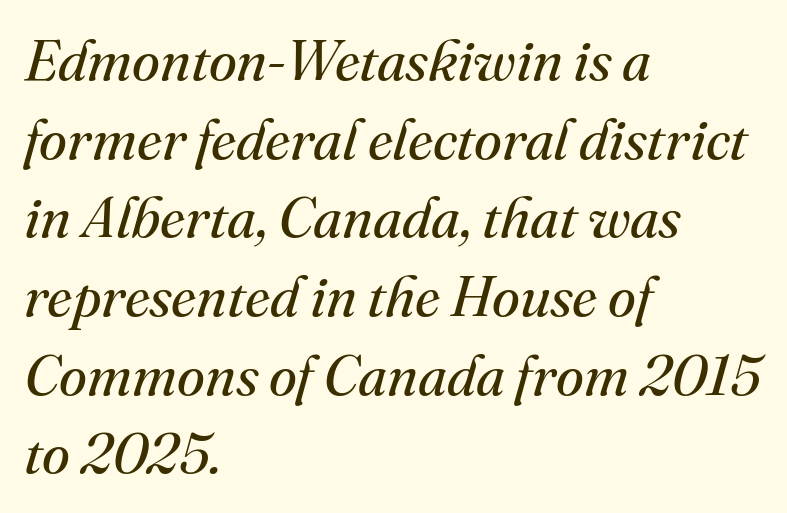
Q: Is the text bold? A: No.
Q: Is the text italic (slanted)? A: Yes, it leans right by about 16 degrees.
Q: Is the typeface a serif or a sans-serif typeface? A: Serif.
Q: Is the text underlined? A: No.
Q: How is the paragraph aligned? A: Left-aligned.
Q: Is the spacing between letters normal or unusually wide? A: Normal.
Q: Is the spacing between lines tight, normal or loose? A: Normal.
Q: Width (condensed, normal, or wide)? A: Normal.
Q: Stroke contrast? A: Medium.
Q: x-height? A: Small.
Q: Monospaced? A: No.
